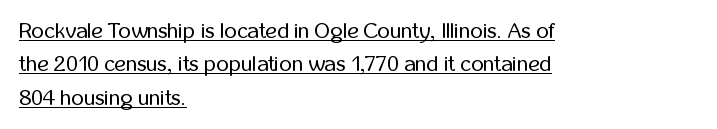
Q: Is the text bold? A: No.
Q: Is the text italic (slanted)? A: No, it is upright.
Q: Is the text underlined? A: Yes.
Q: How is the paragraph aligned? A: Left-aligned.
Q: Is the spacing between letters normal or unusually wide? A: Normal.
Q: Is the spacing between lines tight, normal or loose? A: Normal.
